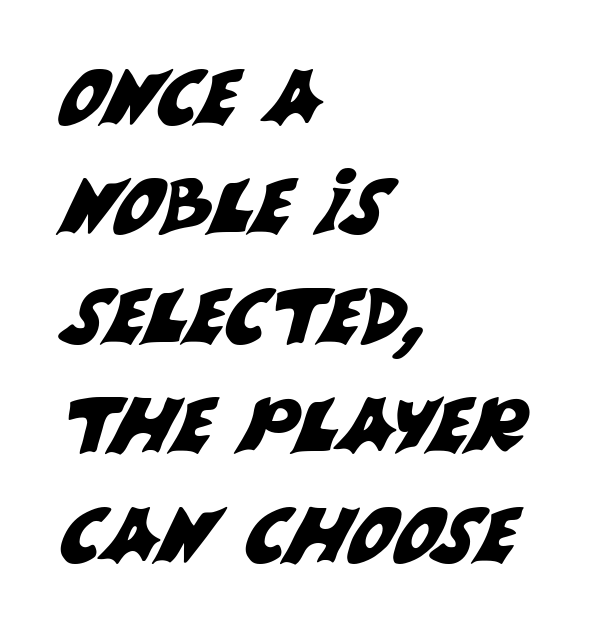
The image shows 76 px sans-serif type; set left-aligned, normal line spacing (1.44x), normal letter spacing, not underlined; medium stroke contrast and a large x-height.
